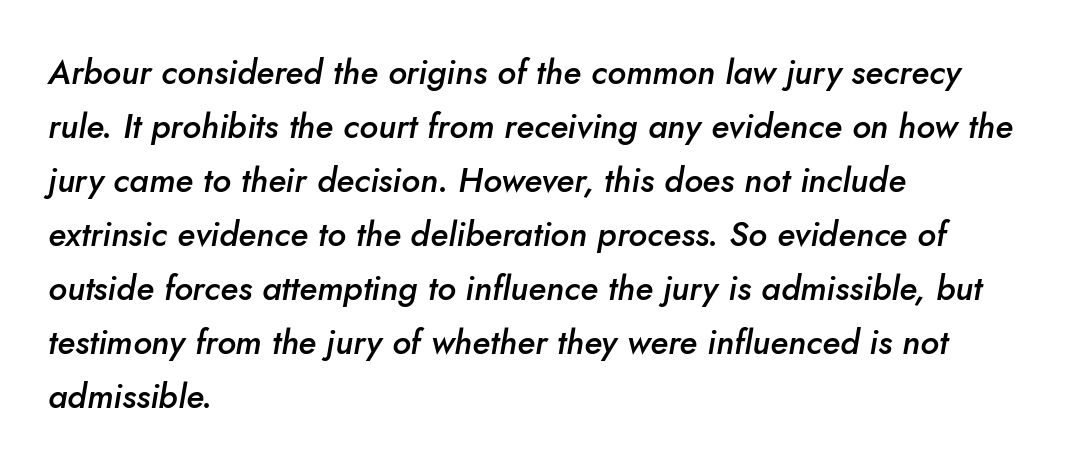
{"italic": "yes", "lean": "right", "slant_degrees": 10, "bold": "semi", "weight": "semibold", "width": "normal", "stroke_contrast": "low", "x_height": "small", "monospaced": "no", "underline": "no", "align": "left", "line_spacing": "normal", "line_spacing_ratio": 1.59, "letter_spacing": "normal", "letter_spacing_em": 0.0, "glyph_px": 34}
